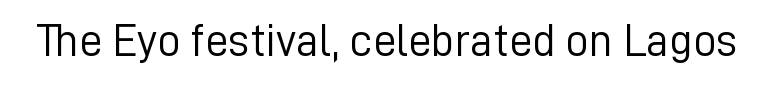
Q: Is the text bold? A: No.
Q: Is the text italic (slanted)? A: No, it is upright.
Q: Is the typeface a serif or a sans-serif typeface? A: Sans-serif.
Q: Is the text underlined? A: No.
Q: Is the spacing between letters normal or unusually wide? A: Normal.
Q: Width (condensed, normal, or wide)? A: Normal.
Q: Stroke contrast? A: Low.
Q: x-height? A: Medium.
Q: Monospaced? A: No.
